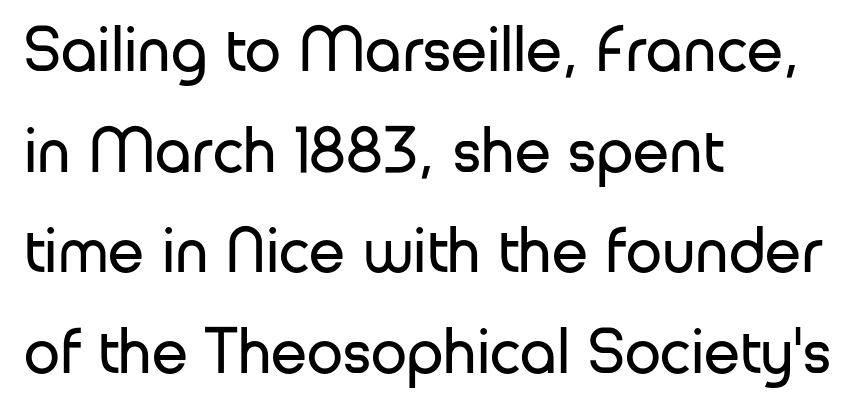
Q: Is the text bold? A: No.
Q: Is the text italic (slanted)? A: No, it is upright.
Q: Is the typeface a serif or a sans-serif typeface? A: Sans-serif.
Q: Is the text underlined? A: No.
Q: How is the paragraph aligned? A: Left-aligned.
Q: Is the spacing between letters normal or unusually wide? A: Normal.
Q: Is the spacing between lines tight, normal or loose? A: Normal.
Q: Width (condensed, normal, or wide)? A: Normal.
Q: Stroke contrast? A: Low.
Q: x-height? A: Medium.
Q: Monospaced? A: No.
